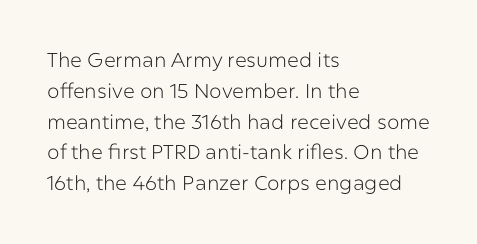
Unmarked baselines from the first word to the last. Between one letter and the next there's only the usual sliver of space. Left-aligned paragraph, ragged on the right. Compared with typical paragraphs, the rows here are spaced about the same. It's the straight-up-and-down kind of type.
